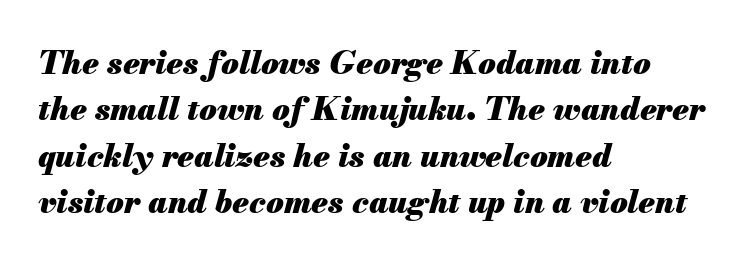
The rendering anchors every line to the left-hand side. Unmarked baselines from the first word to the last. Words appear dense and cohesive because spacing is normal. The rendering uses a bold face; every stroke is thick and dark. Horizontal bands of white between lines are of average thickness.
